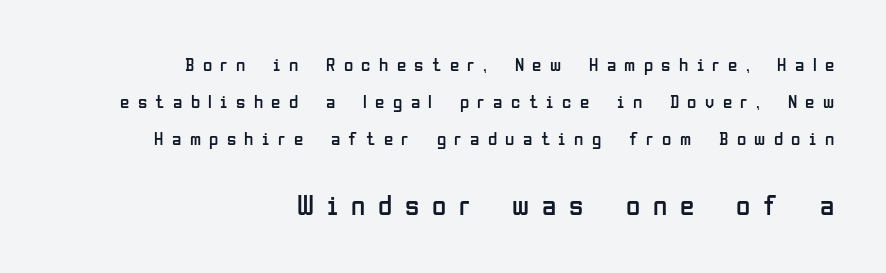
{"serif": "no", "italic": "no", "bold": "no", "weight": "regular", "width": "condensed", "stroke_contrast": "low", "x_height": "medium", "monospaced": "no", "underline": "no", "align": "right", "line_spacing": "loose", "line_spacing_ratio": 1.94, "letter_spacing": "wide", "letter_spacing_em": 0.44, "larger_block": "second", "size_ratio": 1.53, "glyph_px": 29}
